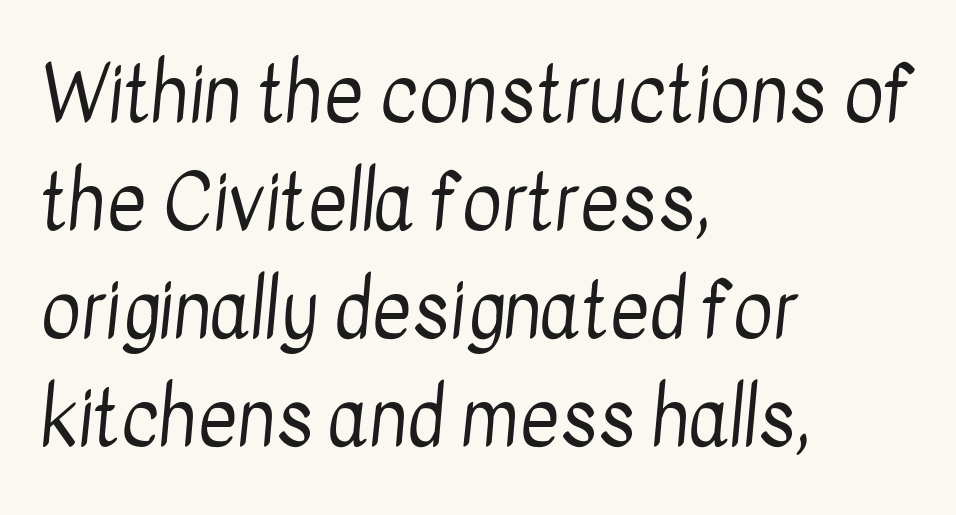
{"serif": "no", "bold": "no", "weight": "regular", "width": "condensed", "stroke_contrast": "low", "x_height": "medium", "monospaced": "no", "underline": "no", "align": "left", "line_spacing": "normal", "line_spacing_ratio": 1.42, "letter_spacing": "normal", "letter_spacing_em": 0.0, "glyph_px": 76}
